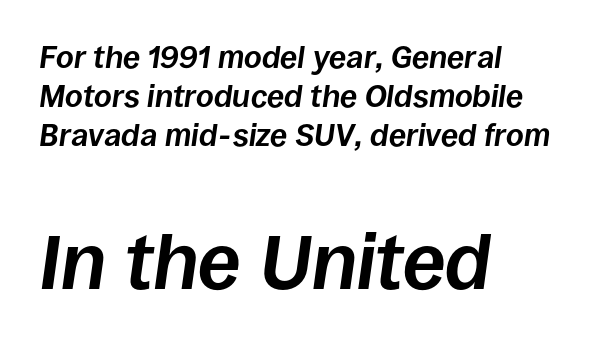
The image shows 77 px bold type, italic (leaning right); set left-aligned, normal line spacing (1.26x), normal letter spacing, not underlined; the second (bottom) block is 2.48x larger; low stroke contrast and a large x-height.
